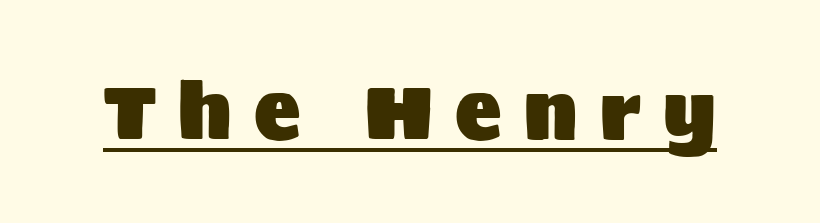
Characters remain perfectly vertical along every line. How are the letters spaced? Widely, with obvious added tracking. The string is rendered with underlining switched on. Each letter's strokes conclude bluntly, with no projecting serifs.
